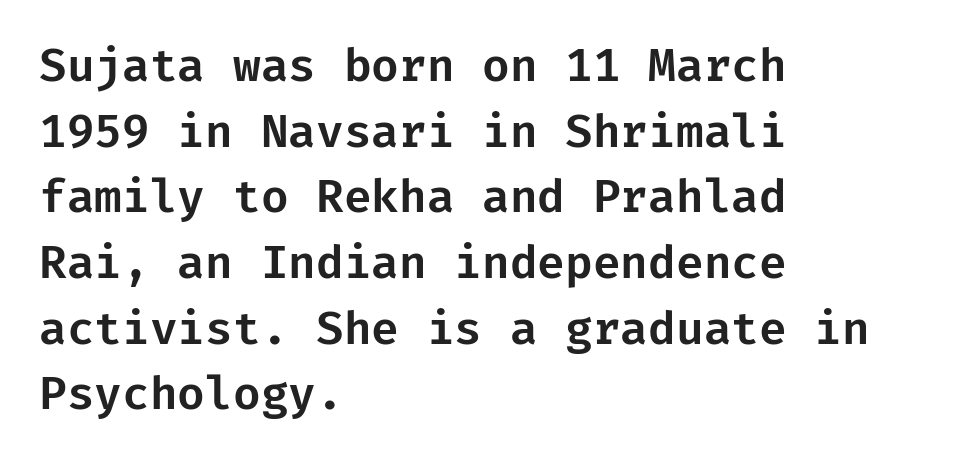
The specimen omits any rule beneath the text block's lines. What stands out about the letter spacing? Nothing — it is the standard amount. The passage shown is typeset with a sans-serif family. The lines are quadded left. Line spacing here is normal.
